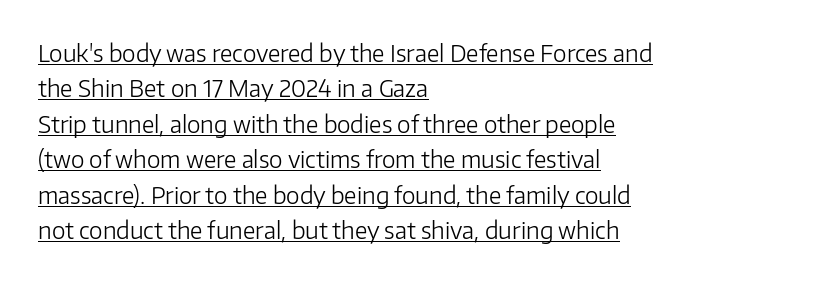
{"italic": "no", "bold": "no", "underline": "yes", "align": "left", "line_spacing": "normal", "line_spacing_ratio": 1.54, "letter_spacing": "normal", "letter_spacing_em": 0.0, "glyph_px": 23}
